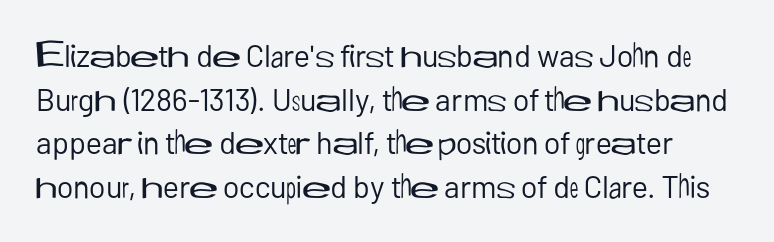
The image shows 31 px regular-weight sans-serif type, upright; set normal line spacing (1.41x), normal letter spacing, not underlined; low stroke contrast and a medium x-height.
